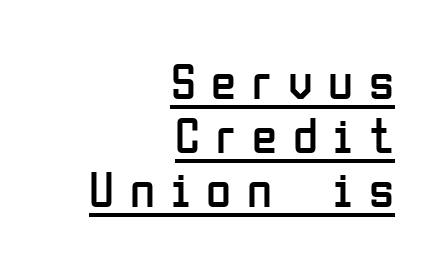
Q: Is the text bold? A: No.
Q: Is the text italic (slanted)? A: No, it is upright.
Q: Is the typeface a serif or a sans-serif typeface? A: Sans-serif.
Q: Is the text underlined? A: Yes.
Q: How is the paragraph aligned? A: Right-aligned.
Q: Is the spacing between letters normal or unusually wide? A: Unusually wide.
Q: Is the spacing between lines tight, normal or loose? A: Tight.
Q: Width (condensed, normal, or wide)? A: Condensed.
Q: Stroke contrast? A: Low.
Q: x-height? A: Medium.
Q: Monospaced? A: No.
